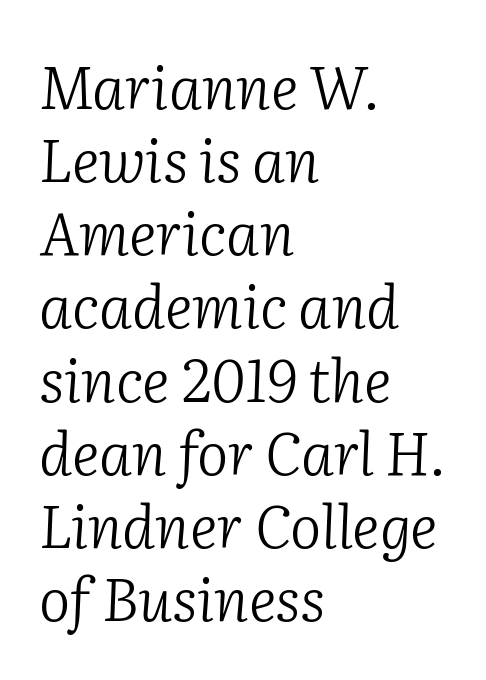
The image shows 59 px light serif type, italic (leaning right); set left-aligned, line spacing 1.24x, normal letter spacing, not underlined; low stroke contrast and a medium x-height.
